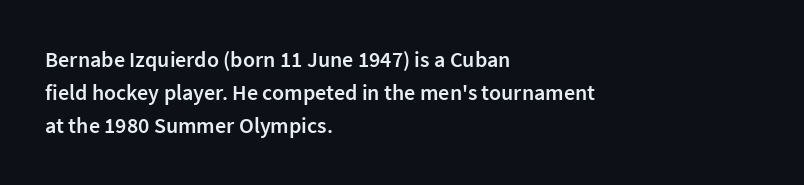
The image shows 22 px text type, upright; set left-aligned, normal line spacing (1.51x), normal letter spacing, not underlined.
